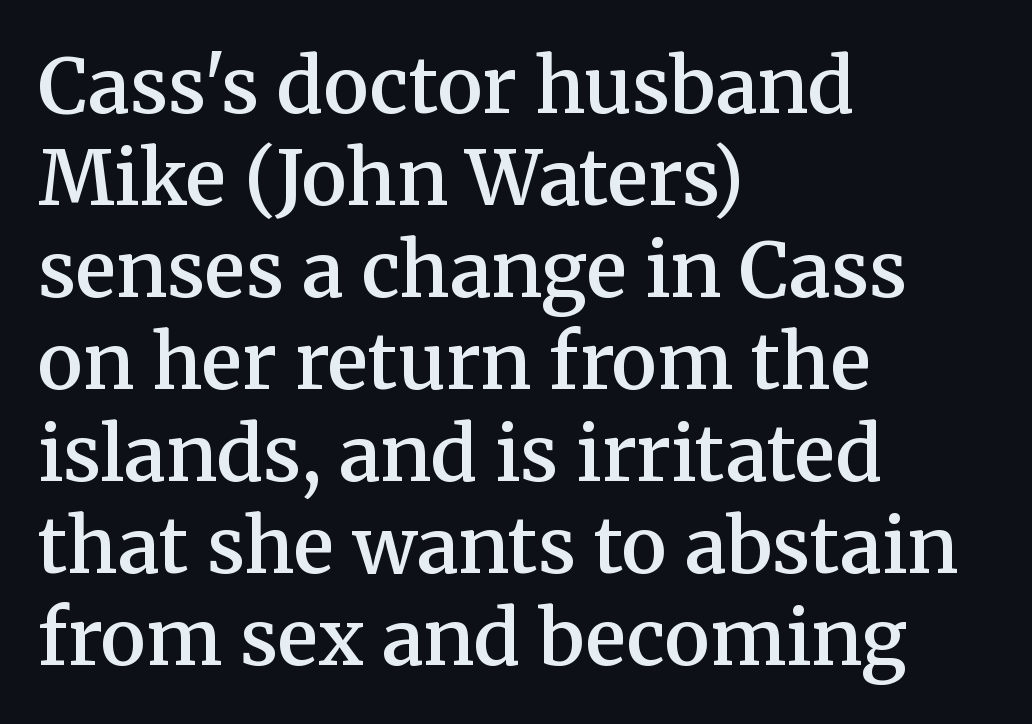
{"serif": "yes", "italic": "no", "bold": "semi", "weight": "semibold", "width": "normal", "stroke_contrast": "medium", "x_height": "medium", "monospaced": "no", "underline": "no", "align": "left", "line_spacing_ratio": 1.21, "letter_spacing": "normal", "letter_spacing_em": 0.0, "glyph_px": 76}
